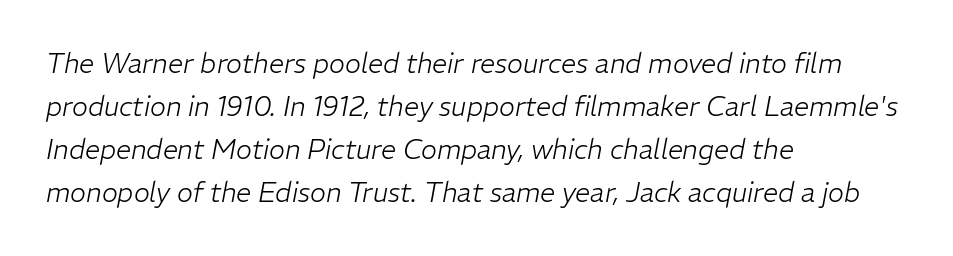
Q: Is the text bold? A: No.
Q: Is the text italic (slanted)? A: Yes, it leans right by about 11 degrees.
Q: Is the text underlined? A: No.
Q: How is the paragraph aligned? A: Left-aligned.
Q: Is the spacing between letters normal or unusually wide? A: Normal.
Q: Is the spacing between lines tight, normal or loose? A: Normal.
